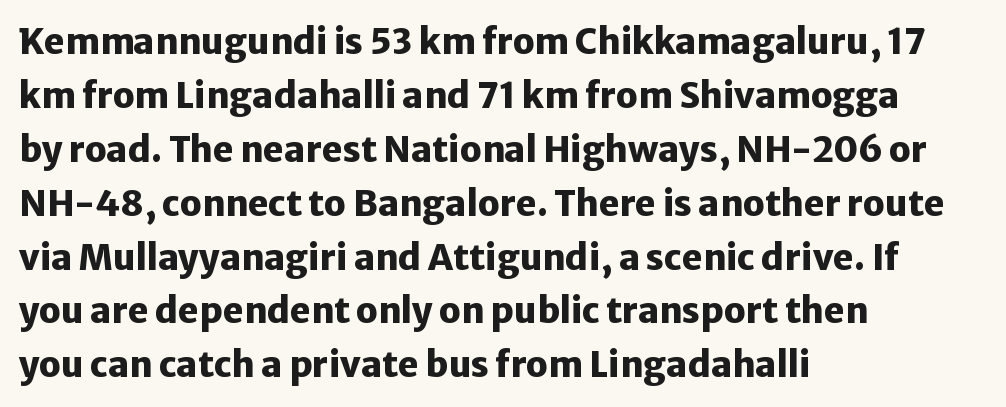
The image shows 35 px heavy sans-serif type, upright; set left-aligned, normal line spacing (1.54x), normal letter spacing, not underlined; low stroke contrast and a medium x-height.
